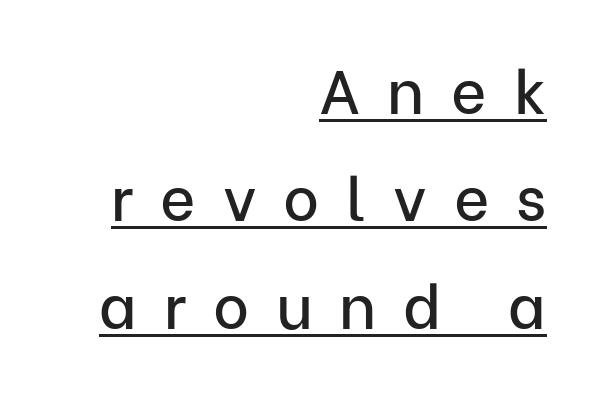
The image shows 61 px sans-serif type, upright; set right-aligned, line spacing 1.76x, unusually wide letter spacing (+0.44 em), underlined; low stroke contrast and a medium x-height.
